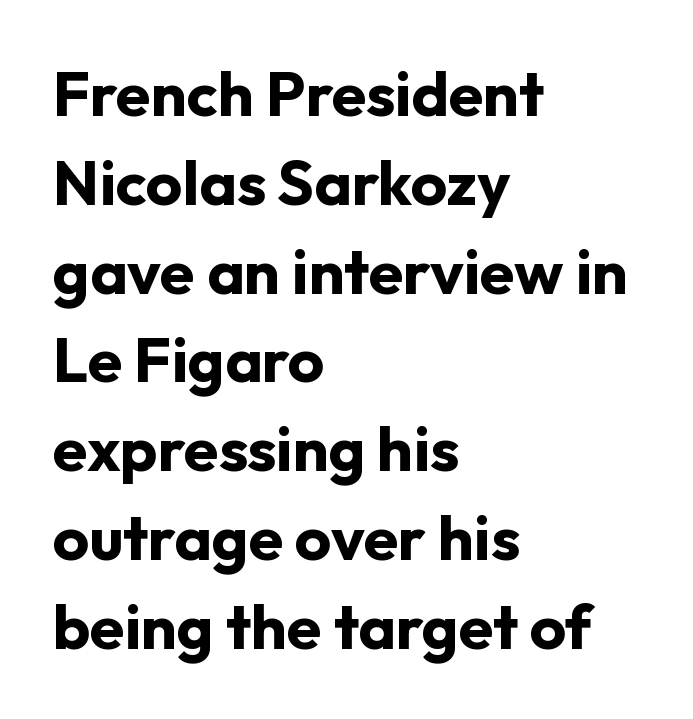
Q: Is the text bold? A: Yes.
Q: Is the text italic (slanted)? A: No, it is upright.
Q: Is the typeface a serif or a sans-serif typeface? A: Sans-serif.
Q: Is the text underlined? A: No.
Q: How is the paragraph aligned? A: Left-aligned.
Q: Is the spacing between letters normal or unusually wide? A: Normal.
Q: Is the spacing between lines tight, normal or loose? A: Normal.
Q: Width (condensed, normal, or wide)? A: Normal.
Q: Stroke contrast? A: Low.
Q: x-height? A: Medium.
Q: Monospaced? A: No.
